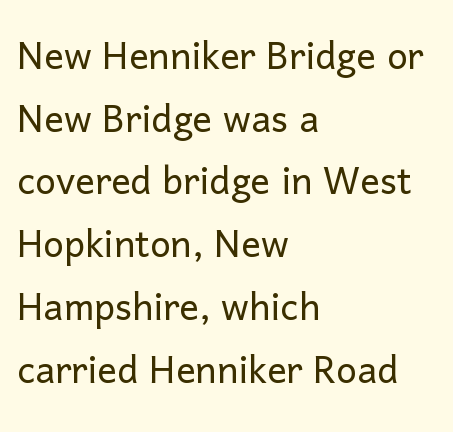
The image shows 49 px light sans-serif type, upright; set left-aligned, normal line spacing (1.28x), normal letter spacing, not underlined; low stroke contrast and a medium x-height.
